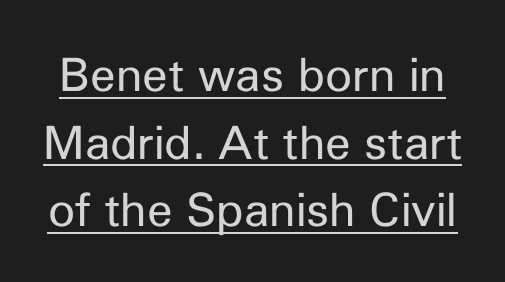
{"serif": "no", "italic": "no", "bold": "no", "weight": "regular", "width": "normal", "stroke_contrast": "low", "x_height": "medium", "monospaced": "no", "underline": "yes", "line_spacing": "normal", "line_spacing_ratio": 1.47, "letter_spacing": "normal", "letter_spacing_em": 0.0, "glyph_px": 46}
